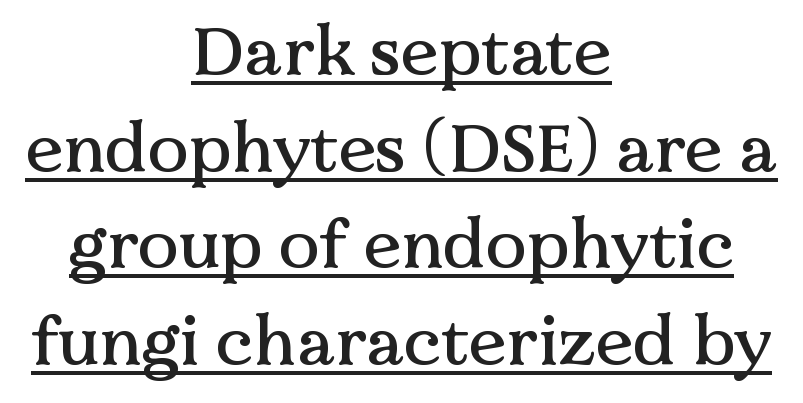
Q: Is the text italic (slanted)? A: No, it is upright.
Q: Is the typeface a serif or a sans-serif typeface? A: Serif.
Q: Is the text underlined? A: Yes.
Q: How is the paragraph aligned? A: Centered.
Q: Is the spacing between letters normal or unusually wide? A: Normal.
Q: Is the spacing between lines tight, normal or loose? A: Normal.
Q: Width (condensed, normal, or wide)? A: Normal.
Q: Stroke contrast? A: Medium.
Q: x-height? A: Medium.
Q: Monospaced? A: No.
